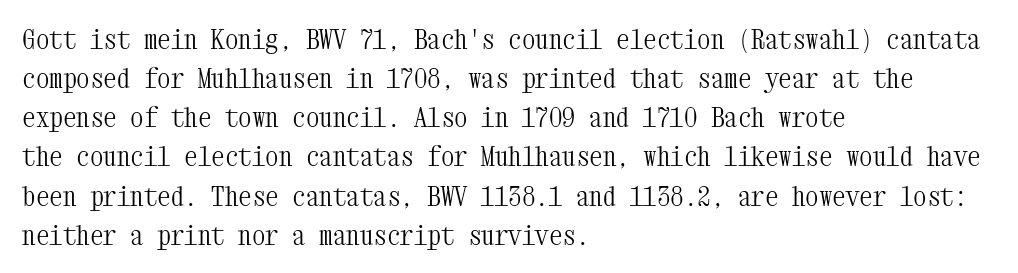
Default kerning and tracking; the words read as compact shapes. No heavy texture on the line: the type isn't bold. A roman cut, with each character standing at attention. Notice how the passage keeps a crisp vertical edge on the left only. Bare-footed words on every line.
